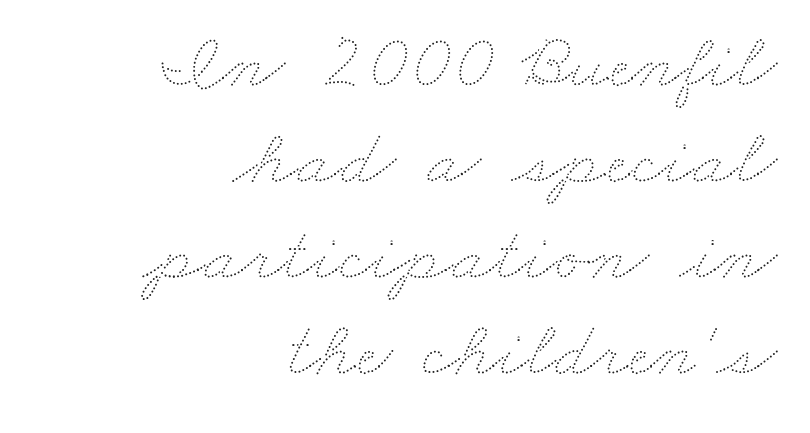
Spacing verdict: proportional, widths tailored to each character. Stroke thickness stays within the range of a standard reading face or lighter. Which margin do the lines hug? The right one — the left edge is uneven. Tracking here is standard; glyphs follow each other at the usual distance. A bare baseline throughout the passage.
